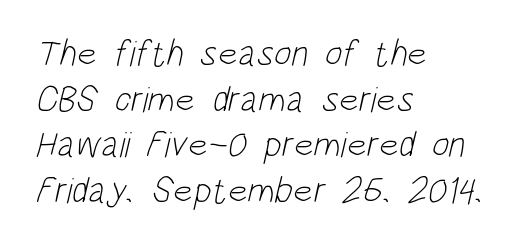
{"serif": "no", "bold": "no", "weight": "light", "width": "condensed", "stroke_contrast": "low", "x_height": "large", "monospaced": "no", "underline": "no", "align": "left", "line_spacing_ratio": 1.23, "letter_spacing": "normal", "letter_spacing_em": 0.0, "glyph_px": 37}
